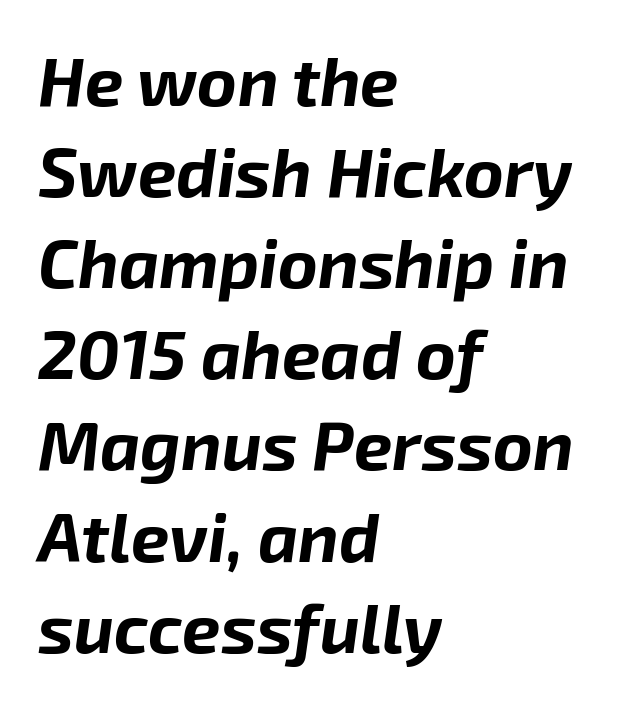
Q: Is the text bold? A: Yes.
Q: Is the text italic (slanted)? A: Yes, it leans right by about 8 degrees.
Q: Is the text underlined? A: No.
Q: How is the paragraph aligned? A: Left-aligned.
Q: Is the spacing between letters normal or unusually wide? A: Normal.
Q: Is the spacing between lines tight, normal or loose? A: Normal.
Q: Width (condensed, normal, or wide)? A: Normal.
Q: Stroke contrast? A: Low.
Q: x-height? A: Medium.
Q: Monospaced? A: No.
